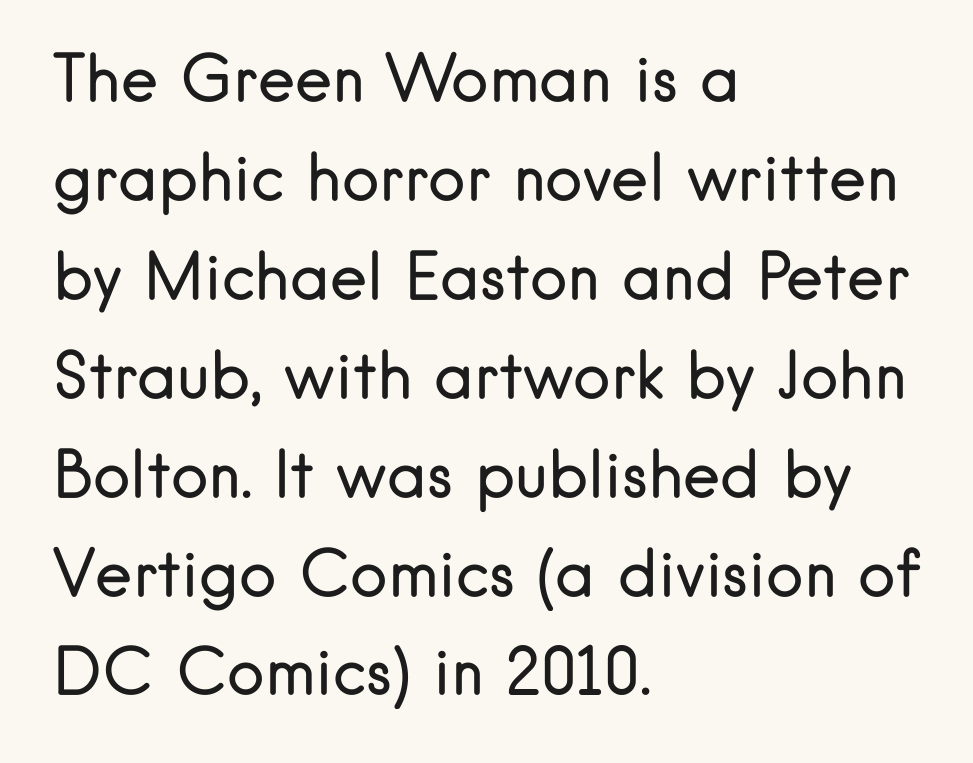
Q: Is the text bold? A: No.
Q: Is the text italic (slanted)? A: No, it is upright.
Q: Is the typeface a serif or a sans-serif typeface? A: Sans-serif.
Q: Is the text underlined? A: No.
Q: How is the paragraph aligned? A: Left-aligned.
Q: Is the spacing between letters normal or unusually wide? A: Normal.
Q: Is the spacing between lines tight, normal or loose? A: Normal.
Q: Width (condensed, normal, or wide)? A: Normal.
Q: Stroke contrast? A: Low.
Q: x-height? A: Small.
Q: Monospaced? A: No.
